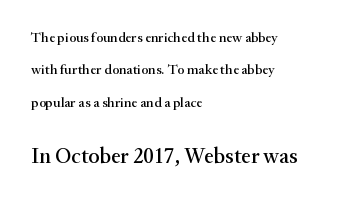
The image shows 22 px text type, upright; set left-aligned, loose line spacing (2.32x), normal letter spacing, not underlined; the second (bottom) block is 1.57x larger.
